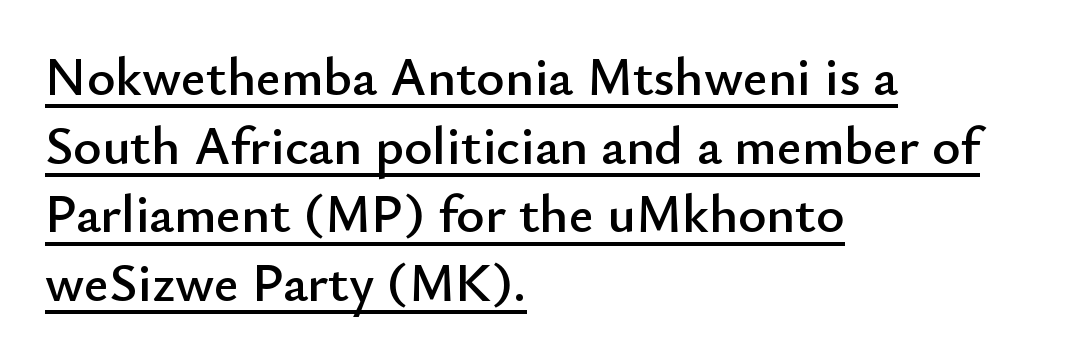
Quick note: underline on. A typesetter would call this leading conventional body-copy spacing. Does extra space separate the letters? No, they use regular spacing. Upright lettering throughout.
